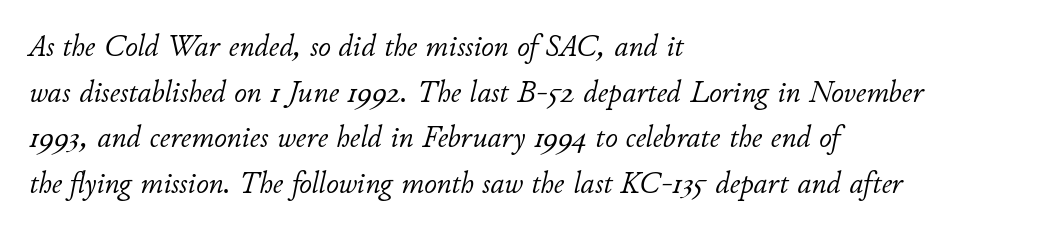
Q: Is the text bold? A: No.
Q: Is the text italic (slanted)? A: Yes, it leans right by about 11 degrees.
Q: Is the text underlined? A: No.
Q: How is the paragraph aligned? A: Left-aligned.
Q: Is the spacing between letters normal or unusually wide? A: Normal.
Q: Is the spacing between lines tight, normal or loose? A: Normal.
Q: Width (condensed, normal, or wide)? A: Normal.
Q: Stroke contrast? A: Low.
Q: x-height? A: Small.
Q: Monospaced? A: No.
